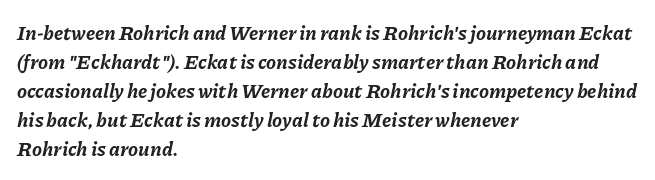
The gaps between neighbouring characters are ordinary and unremarkable. Every letter is thick-stroked: bold, no question. Horizontal bands of white between lines are of average thickness. The whole block is typeset with a tilt. Beneath every word, the page is bare.
